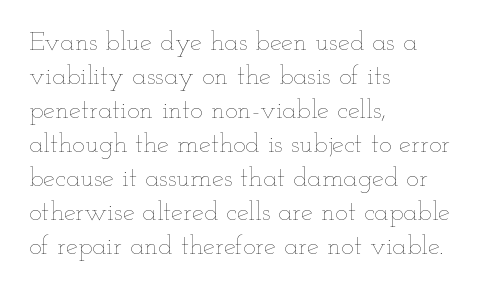
The image shows 27 px text type, upright; set left-aligned, normal line spacing (1.26x), normal letter spacing, not underlined.
